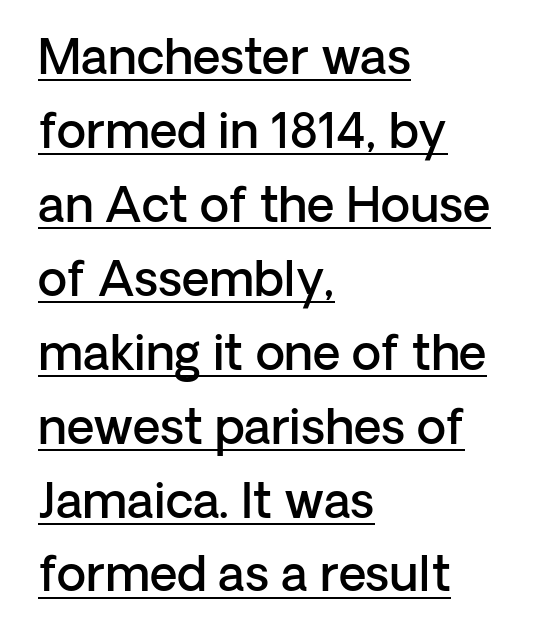
The image shows 48 px semibold sans-serif type, upright; set left-aligned, normal line spacing (1.54x), normal letter spacing, underlined; low stroke contrast and a medium x-height.
